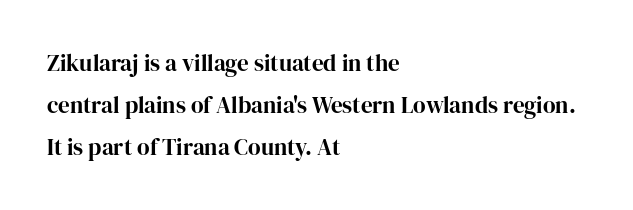
The image shows 23 px text type, upright; set left-aligned, line spacing 1.82x, normal letter spacing, not underlined.
